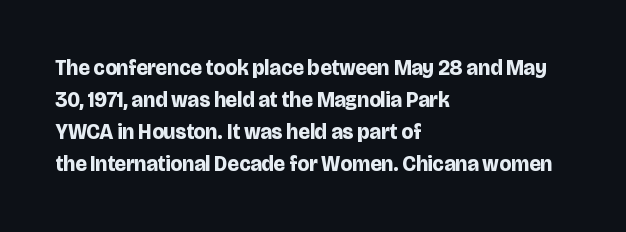
The type sits square on the baseline with zero lean. Summary of weight: heavy, a full bold. Interline gaps are of average width in this sample. The type is set solid horizontally, with unmodified tracking. Underline: absent.
